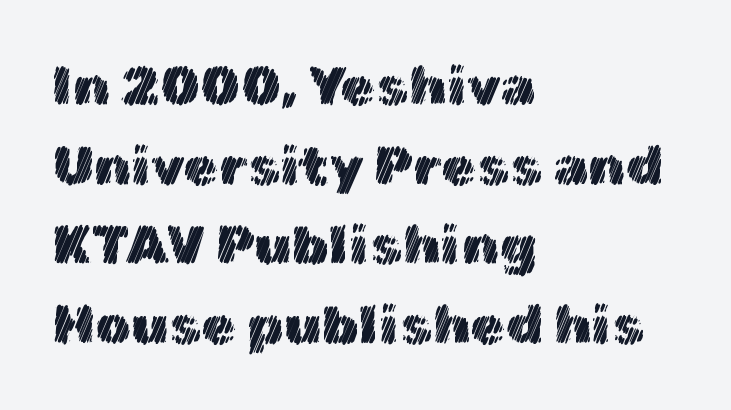
The image shows 56 px text type, upright; set left-aligned, normal line spacing (1.42x), normal letter spacing, not underlined; a medium x-height.
